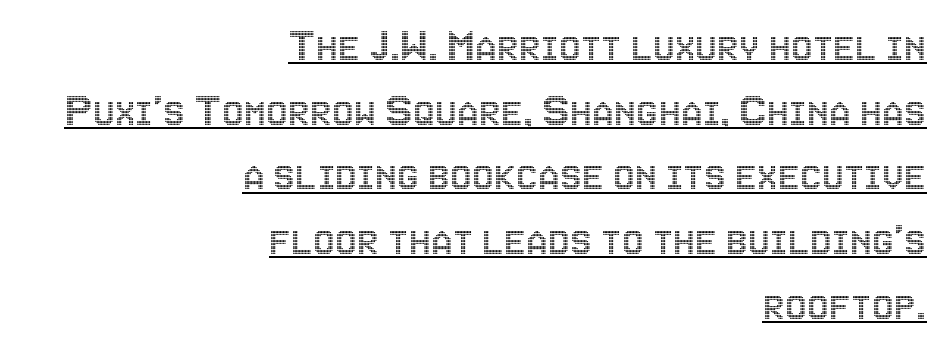
The image shows 49 px condensed type, upright; set right-aligned, normal line spacing (1.32x), normal letter spacing, underlined; a large x-height.
